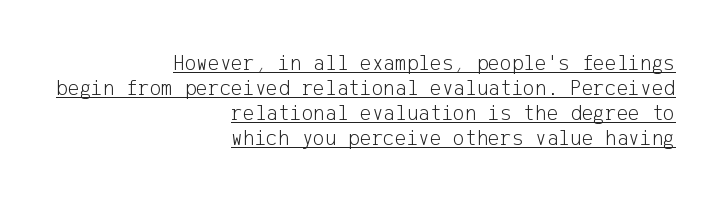
The image shows 22 px text type, upright; set right-aligned, tight line spacing (1.13x), normal letter spacing, underlined.
